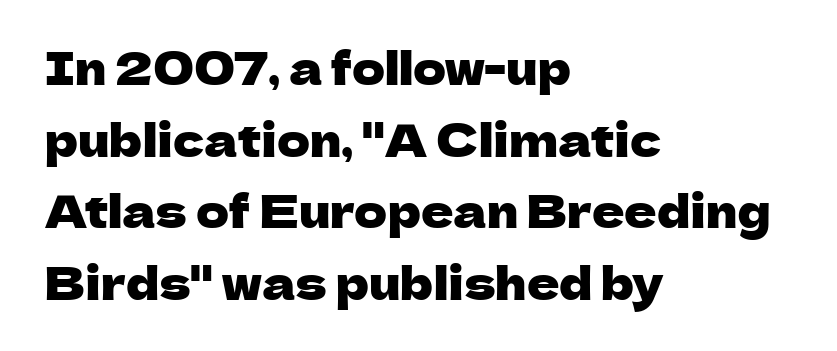
{"serif": "no", "italic": "no", "width": "normal", "stroke_contrast": "low", "x_height": "medium", "monospaced": "no", "underline": "no", "align": "left", "line_spacing": "normal", "line_spacing_ratio": 1.59, "letter_spacing": "normal", "letter_spacing_em": 0.0, "glyph_px": 45}
